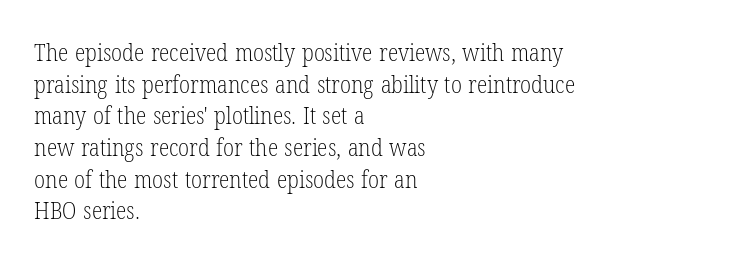
{"italic": "no", "bold": "no", "underline": "no", "align": "left", "line_spacing": "normal", "line_spacing_ratio": 1.32, "letter_spacing": "normal", "letter_spacing_em": 0.0, "glyph_px": 24}
